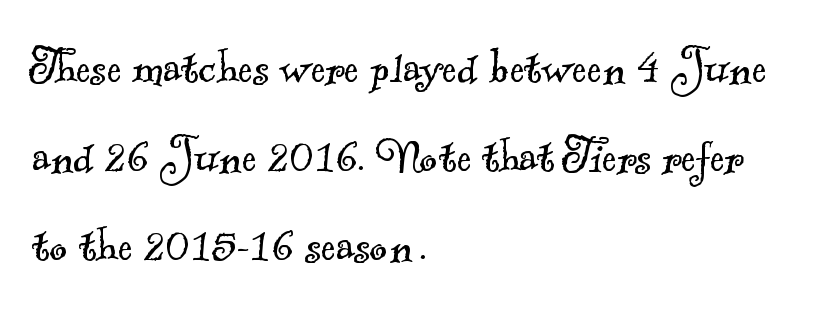
Q: Is the text bold? A: No.
Q: Is the typeface a serif or a sans-serif typeface? A: Serif.
Q: Is the text underlined? A: No.
Q: How is the paragraph aligned? A: Left-aligned.
Q: Is the spacing between letters normal or unusually wide? A: Normal.
Q: Is the spacing between lines tight, normal or loose? A: Normal.
Q: Width (condensed, normal, or wide)? A: Normal.
Q: x-height? A: Small.
Q: Monospaced? A: No.
